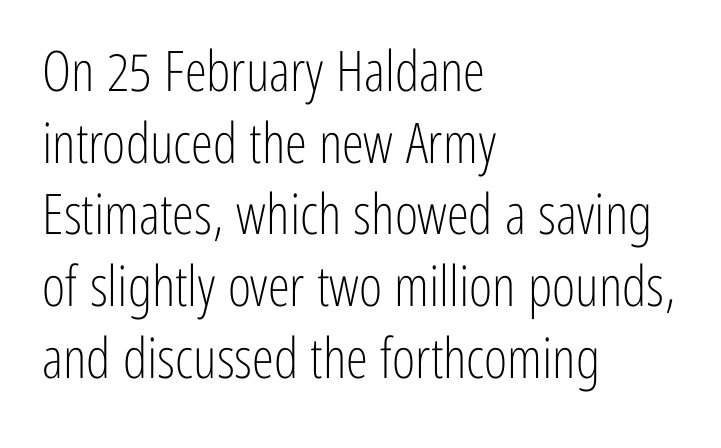
{"serif": "no", "italic": "no", "bold": "no", "weight": "light", "width": "condensed", "stroke_contrast": "low", "x_height": "medium", "monospaced": "no", "underline": "no", "align": "left", "line_spacing": "normal", "line_spacing_ratio": 1.28, "letter_spacing": "normal", "letter_spacing_em": 0.0, "glyph_px": 56}
